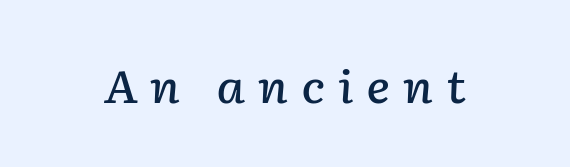
Letters rest on an invisible, unmarked baseline. The axis of the letterforms is tilted away from vertical. The typesetting leans somewhat heavy: a semibold. A typesetter would call this proportional, since set widths differ per character. Does extra space separate the letters? Yes, quite a lot of it.
